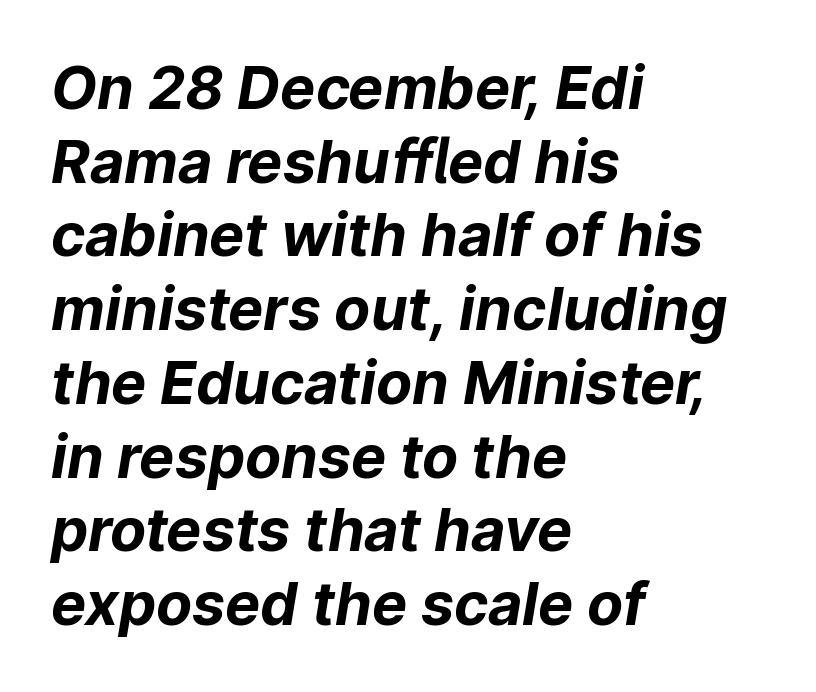
The image shows 59 px bold sans-serif type; set left-aligned, normal line spacing (1.25x), normal letter spacing, not underlined; low stroke contrast and a medium x-height.
